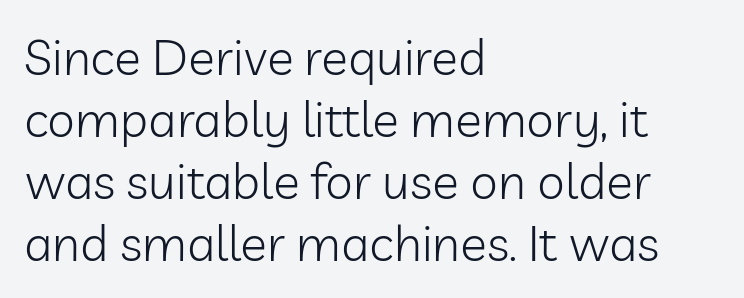
The image shows 50 px light sans-serif type, upright; set left-aligned, line spacing 1.24x, normal letter spacing, not underlined; low stroke contrast and a medium x-height.
